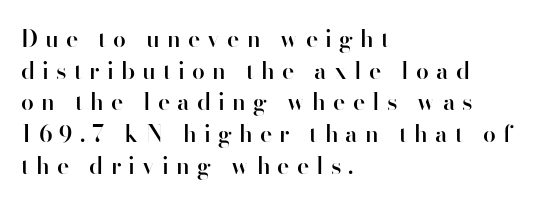
No italicization has been applied; the sample stays upright. Inter-character spacing is expanded well beyond the font's built-in metrics. Has an underline been added? It has not. As a designer I'd log this as weight 600, semibold. A normal amount of white space separates one row of letters from the next.
